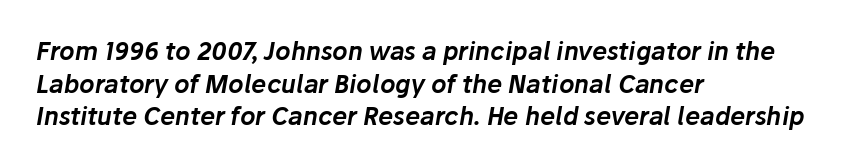
The baseline area is clear. These lines are set flush left with a ragged right edge. Spacing between characters is what you'd get straight out of the box. Evenly set lines give the paragraph a standard silhouette.
